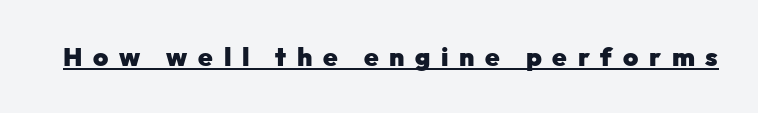
Q: Is the text bold? A: Yes.
Q: Is the text italic (slanted)? A: No, it is upright.
Q: Is the text underlined? A: Yes.
Q: Is the spacing between letters normal or unusually wide? A: Unusually wide.
